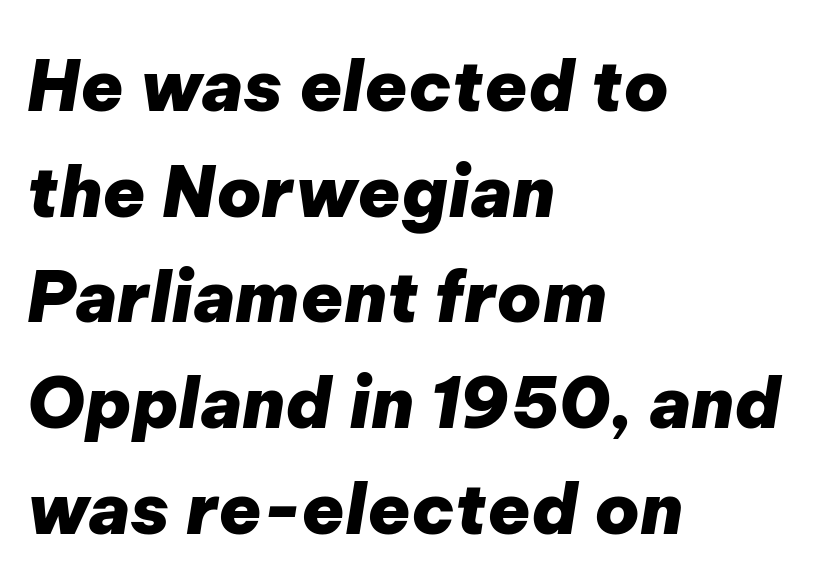
The image shows 70 px heavy type, italic (leaning right); set left-aligned, normal line spacing (1.51x), normal letter spacing, not underlined; low stroke contrast and a medium x-height.
